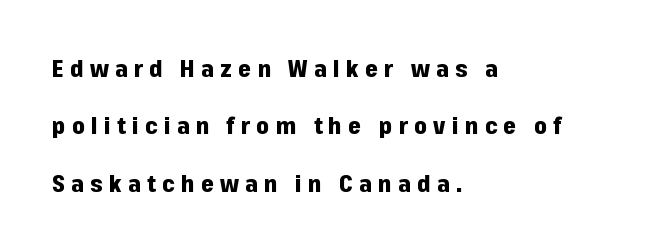
The image shows 23 px bold type, upright; set left-aligned, loose line spacing (2.49x), unusually wide letter spacing (+0.27 em), not underlined.
